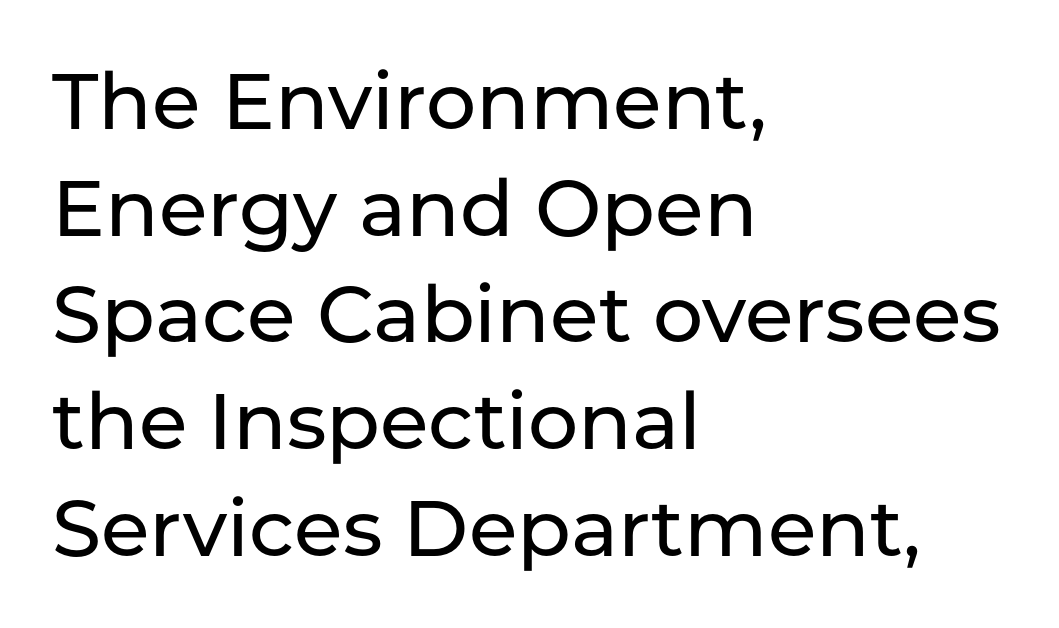
The image shows 79 px sans-serif type, upright; set left-aligned, normal line spacing (1.35x), normal letter spacing, not underlined; low stroke contrast and a medium x-height.
